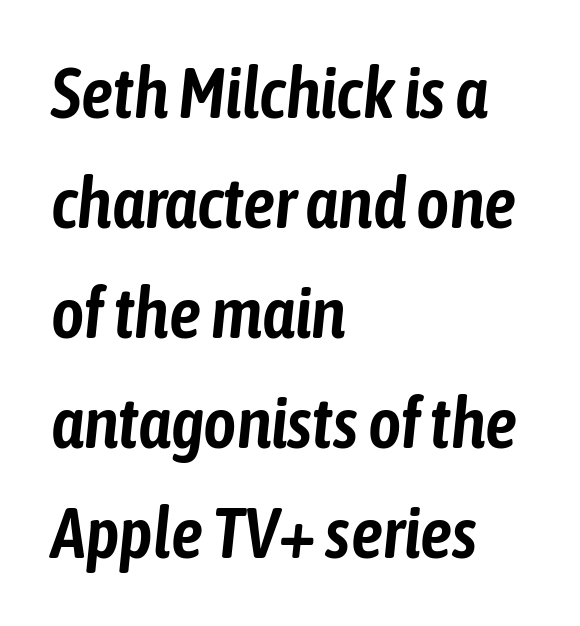
Q: Is the text italic (slanted)? A: Yes, it leans right by about 6 degrees.
Q: Is the text underlined? A: No.
Q: How is the paragraph aligned? A: Left-aligned.
Q: Is the spacing between letters normal or unusually wide? A: Normal.
Q: Is the spacing between lines tight, normal or loose? A: Normal.
Q: Width (condensed, normal, or wide)? A: Condensed.
Q: Stroke contrast? A: Low.
Q: x-height? A: Medium.
Q: Monospaced? A: No.
